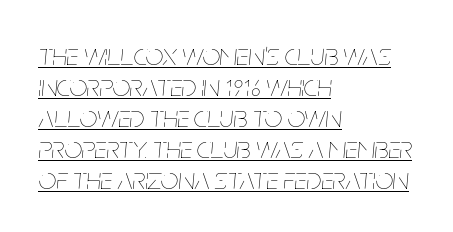
{"italic": "yes", "lean": "right", "slant_degrees": 5, "bold": "no", "weight": "thin", "width": "condensed", "stroke_contrast": "low", "x_height": "large", "monospaced": "no", "underline": "yes", "align": "left", "line_spacing": "tight", "line_spacing_ratio": 1.0, "letter_spacing": "normal", "letter_spacing_em": 0.0, "glyph_px": 31}
